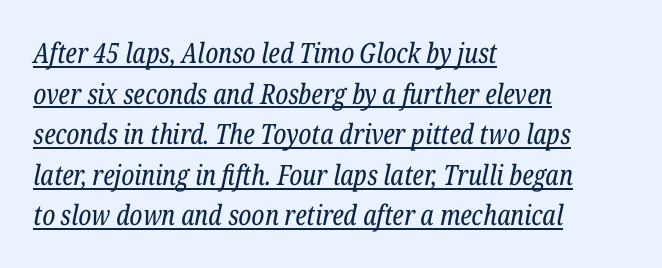
Q: Is the text bold? A: No.
Q: Is the text italic (slanted)? A: Yes, it leans right by about 12 degrees.
Q: Is the typeface a serif or a sans-serif typeface? A: Serif.
Q: Is the text underlined? A: Yes.
Q: How is the paragraph aligned? A: Left-aligned.
Q: Is the spacing between letters normal or unusually wide? A: Normal.
Q: Is the spacing between lines tight, normal or loose? A: Normal.
Q: Width (condensed, normal, or wide)? A: Condensed.
Q: Stroke contrast? A: Low.
Q: x-height? A: Medium.
Q: Monospaced? A: No.
